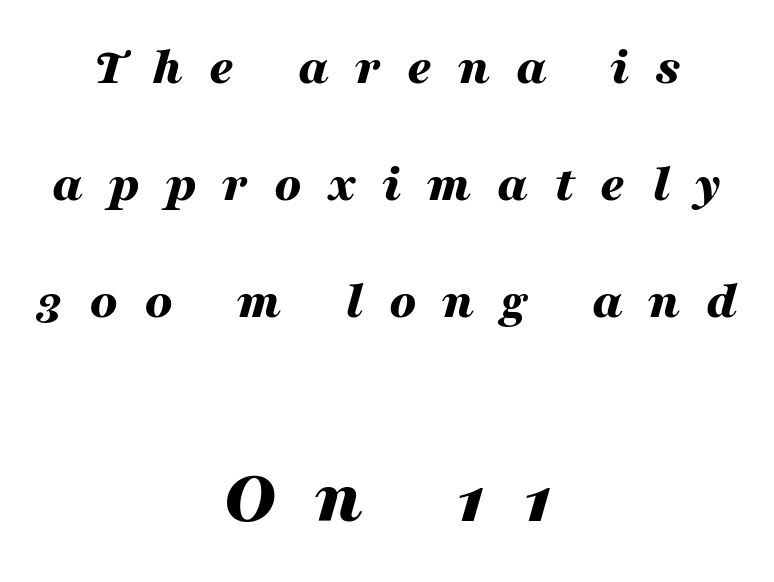
{"italic": "yes", "lean": "right", "slant_degrees": 16, "bold": "yes", "weight": "bold", "width": "wide", "stroke_contrast": "medium", "x_height": "medium", "monospaced": "no", "underline": "no", "align": "center", "line_spacing": "loose", "line_spacing_ratio": 2.21, "letter_spacing": "wide", "letter_spacing_em": 0.49, "larger_block": "second", "size_ratio": 1.49, "glyph_px": 79}
